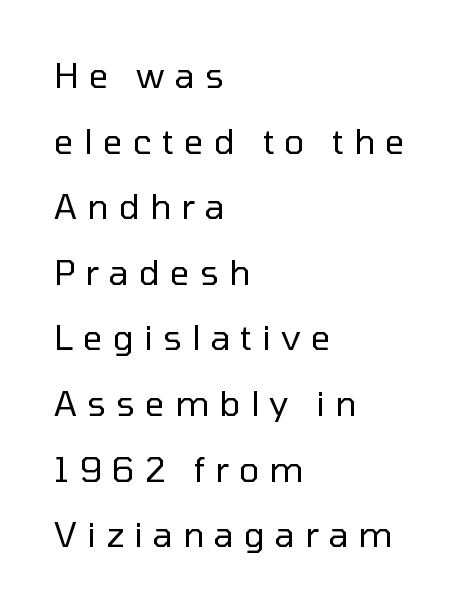
{"serif": "no", "italic": "no", "bold": "no", "weight": "regular", "width": "normal", "stroke_contrast": "low", "x_height": "medium", "monospaced": "no", "underline": "no", "align": "left", "line_spacing": "loose", "line_spacing_ratio": 1.93, "letter_spacing": "wide", "letter_spacing_em": 0.3, "glyph_px": 34}
